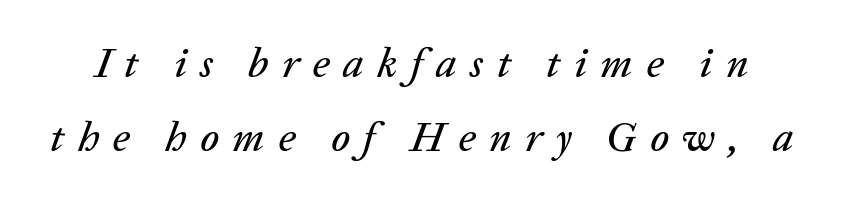
The image shows 42 px text type, italic (leaning right); set line spacing 1.76x, unusually wide letter spacing (+0.32 em), not underlined; low stroke contrast and a medium x-height.
